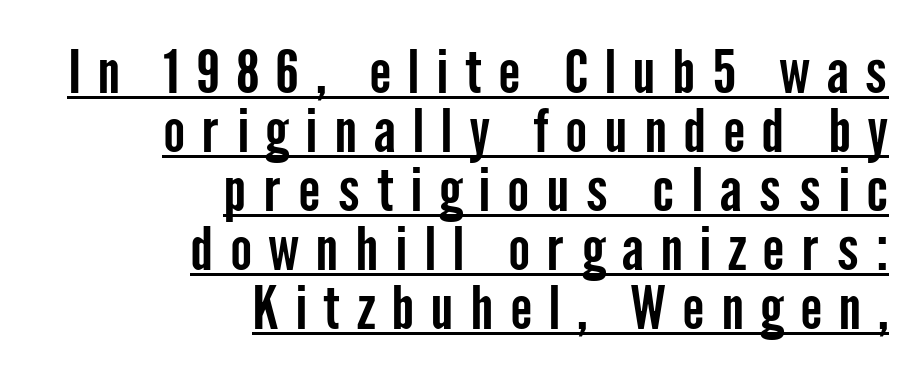
{"serif": "no", "italic": "no", "width": "condensed", "stroke_contrast": "low", "x_height": "medium", "monospaced": "no", "underline": "yes", "align": "right", "line_spacing": "tight", "line_spacing_ratio": 1.0, "letter_spacing": "wide", "letter_spacing_em": 0.28, "glyph_px": 59}
